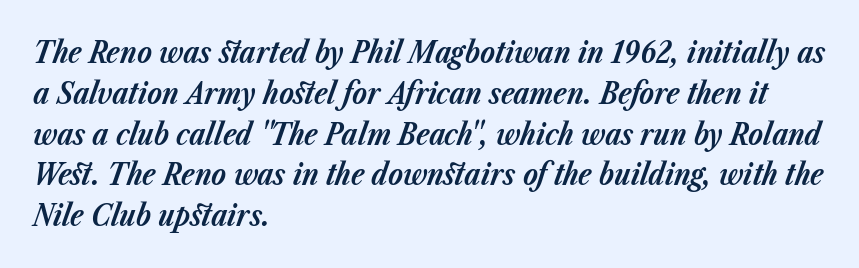
Q: Is the text bold? A: Yes.
Q: Is the text italic (slanted)? A: Yes, it leans right by about 23 degrees.
Q: Is the text underlined? A: No.
Q: How is the paragraph aligned? A: Left-aligned.
Q: Is the spacing between letters normal or unusually wide? A: Normal.
Q: Is the spacing between lines tight, normal or loose? A: Normal.
Q: Width (condensed, normal, or wide)? A: Normal.
Q: Stroke contrast? A: Low.
Q: x-height? A: Medium.
Q: Monospaced? A: No.
